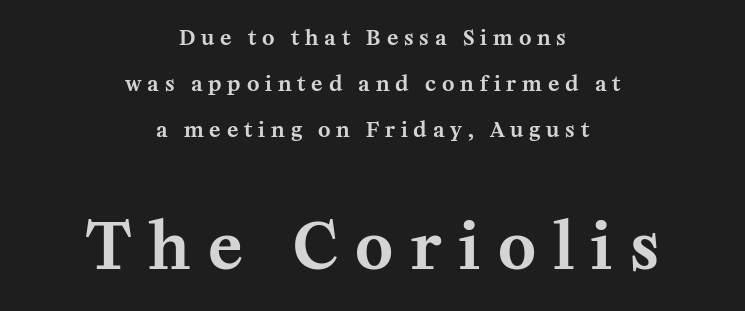
Q: Is the text italic (slanted)? A: No, it is upright.
Q: Is the typeface a serif or a sans-serif typeface? A: Serif.
Q: Is the text underlined? A: No.
Q: How is the paragraph aligned? A: Centered.
Q: Is the spacing between letters normal or unusually wide? A: Unusually wide.
Q: Is the spacing between lines tight, normal or loose? A: Loose.
Q: Which block of text is set in a larger size, the first (top) or the second (bottom)? A: The second (bottom) one.
Q: Width (condensed, normal, or wide)? A: Normal.
Q: Stroke contrast? A: Medium.
Q: x-height? A: Medium.
Q: Monospaced? A: No.
